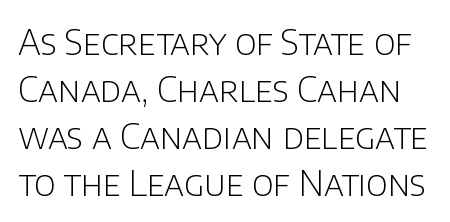
Varying glyph widths throughout — classic text-font behaviour. The weight would be labelled regular, book, light, or lighter still. The type is set solid horizontally, with unmodified tracking. If you measured baseline to baseline, you'd find a middling distance.
